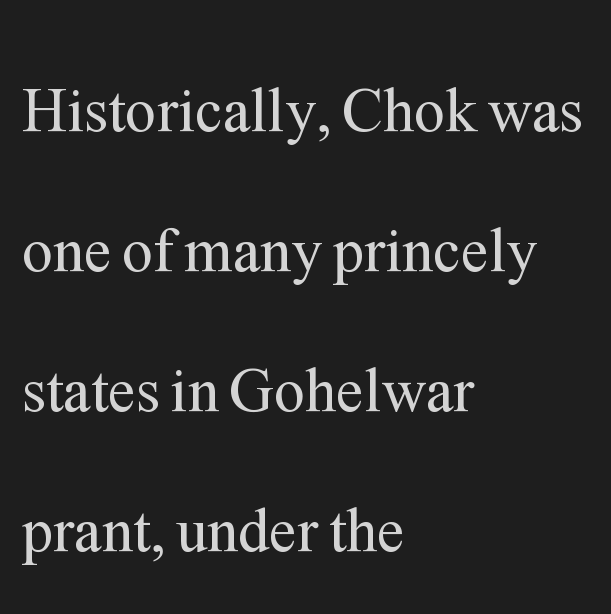
Q: Is the text bold? A: No.
Q: Is the text italic (slanted)? A: No, it is upright.
Q: Is the typeface a serif or a sans-serif typeface? A: Serif.
Q: Is the text underlined? A: No.
Q: How is the paragraph aligned? A: Left-aligned.
Q: Is the spacing between letters normal or unusually wide? A: Normal.
Q: Is the spacing between lines tight, normal or loose? A: Loose.
Q: Width (condensed, normal, or wide)? A: Normal.
Q: Stroke contrast? A: Medium.
Q: x-height? A: Medium.
Q: Monospaced? A: No.
